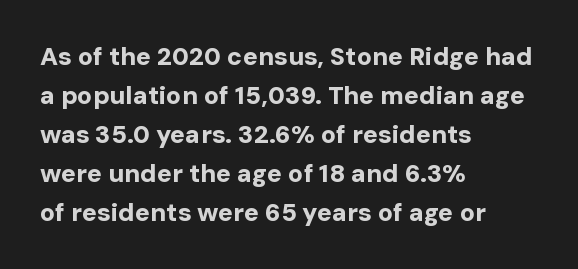
The image shows 25 px bold type, upright; set left-aligned, normal line spacing (1.56x), normal letter spacing, not underlined.
